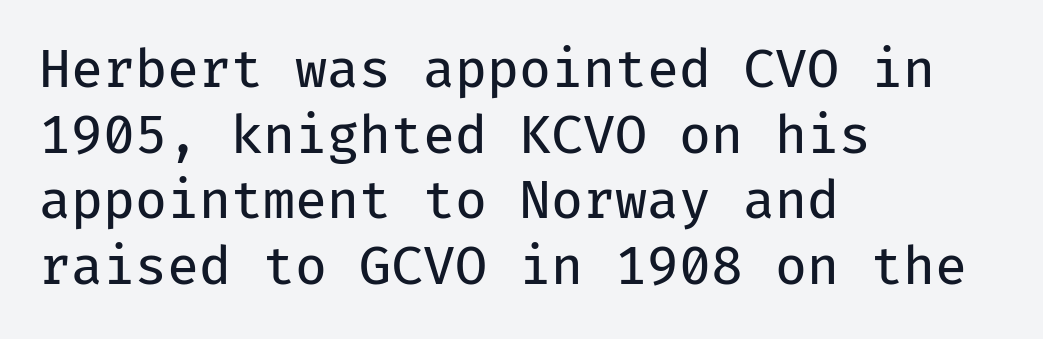
Q: Is the text bold? A: No.
Q: Is the text italic (slanted)? A: No, it is upright.
Q: Is the typeface a serif or a sans-serif typeface? A: Sans-serif.
Q: Is the text underlined? A: No.
Q: How is the paragraph aligned? A: Left-aligned.
Q: Is the spacing between letters normal or unusually wide? A: Normal.
Q: Is the spacing between lines tight, normal or loose? A: Normal.
Q: Width (condensed, normal, or wide)? A: Normal.
Q: Stroke contrast? A: Low.
Q: x-height? A: Medium.
Q: Monospaced? A: Yes.
